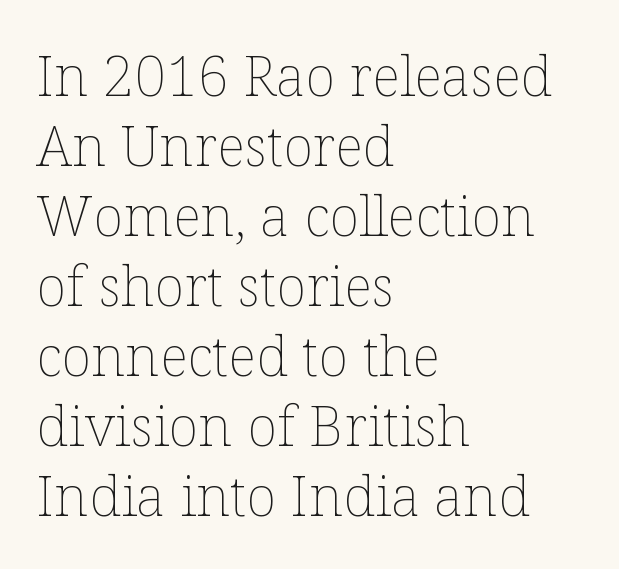
{"italic": "no", "bold": "no", "weight": "thin", "width": "normal", "stroke_contrast": "low", "x_height": "medium", "monospaced": "no", "underline": "no", "align": "left", "line_spacing": "normal", "line_spacing_ratio": 1.25, "letter_spacing": "normal", "letter_spacing_em": 0.0, "glyph_px": 56}
